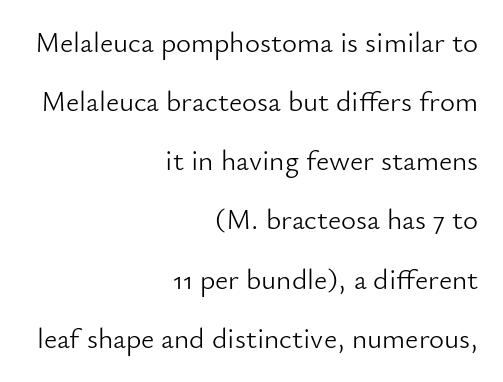
{"serif": "no", "italic": "no", "bold": "no", "weight": "light", "width": "normal", "stroke_contrast": "low", "x_height": "small", "monospaced": "no", "underline": "no", "align": "right", "line_spacing": "loose", "line_spacing_ratio": 2.04, "letter_spacing": "normal", "letter_spacing_em": 0.0, "glyph_px": 29}
